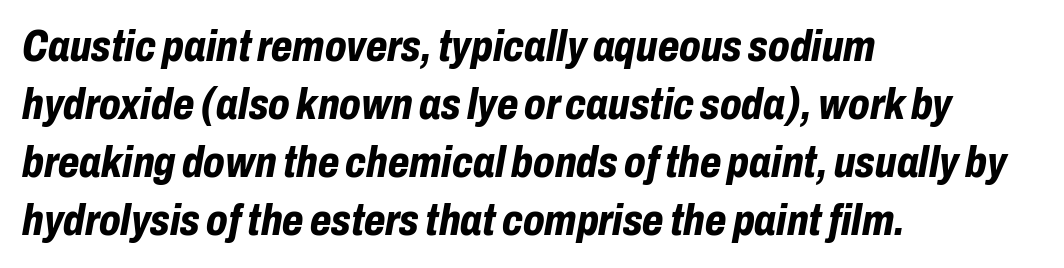
Slanted lettering throughout. The lines sit at an ordinary, default distance from one another. Bare-footed words on every line. Words appear dense and cohesive because spacing is normal. The rendering uses natural spacing where letterforms have individual widths. The sample has been set heavy, in full bold.
